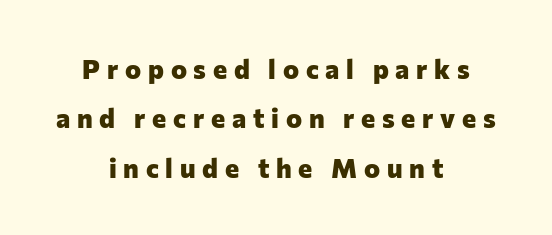
Spacing between characters has been opened up far beyond the box default. Descender tails drop into unmarked territory. I'd describe the lettering as bold — thick and assertive. Posture: vertical. Neither beginnings nor endings align; midpoints do.
